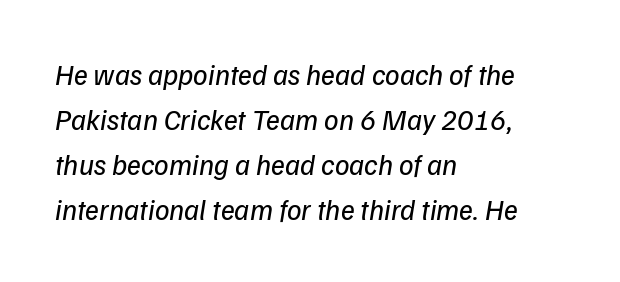
The image shows 29 px regular-weight type, italic (leaning right); set left-aligned, normal line spacing (1.55x), normal letter spacing, not underlined; low stroke contrast and a medium x-height.
